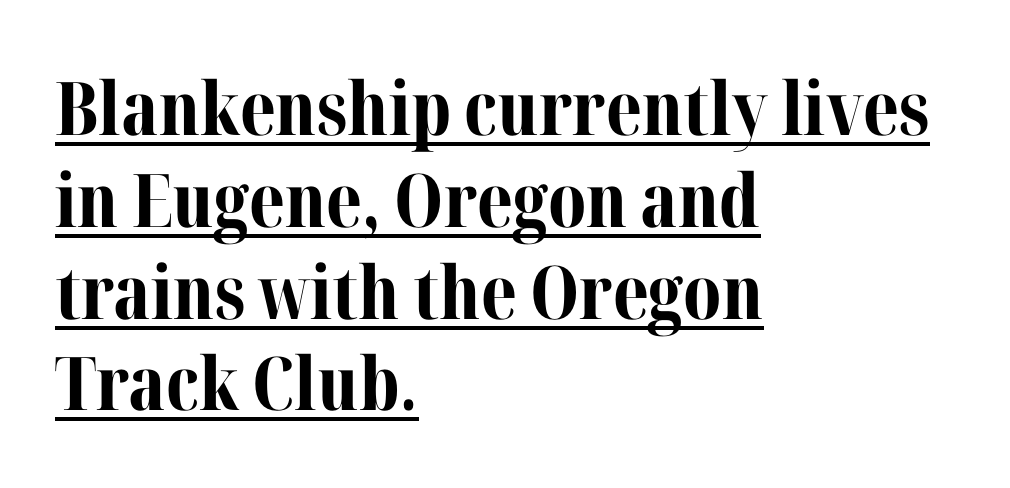
Type style note: has serifs. The letters advance in unequal steps, a hallmark of proportional type. The rendered words wear a rule along their underside. A student would call this left alignment; a typographer would say flush left, rag right. These lines keep a tight, regular rhythm from letter to letter. These lines were composed using upright roman letters.
